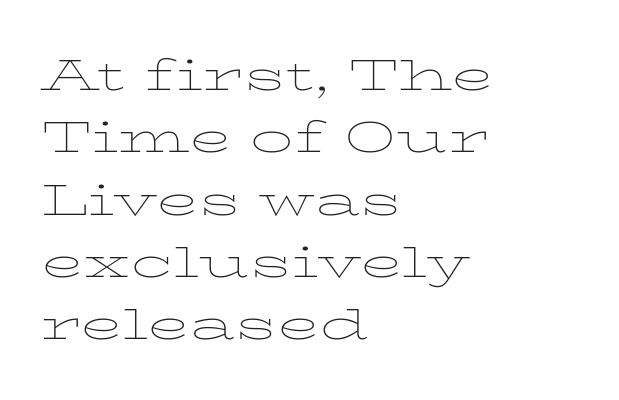
The image shows 43 px thin, wide serif type, upright; set left-aligned, normal line spacing (1.45x), normal letter spacing, not underlined; low stroke contrast and a medium x-height.
